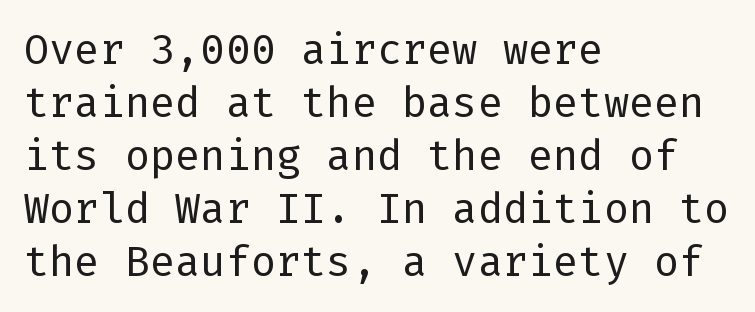
Q: Is the text bold? A: No.
Q: Is the text italic (slanted)? A: No, it is upright.
Q: Is the typeface a serif or a sans-serif typeface? A: Sans-serif.
Q: Is the text underlined? A: No.
Q: How is the paragraph aligned? A: Left-aligned.
Q: Is the spacing between letters normal or unusually wide? A: Normal.
Q: Is the spacing between lines tight, normal or loose? A: Normal.
Q: Width (condensed, normal, or wide)? A: Normal.
Q: Stroke contrast? A: Low.
Q: x-height? A: Medium.
